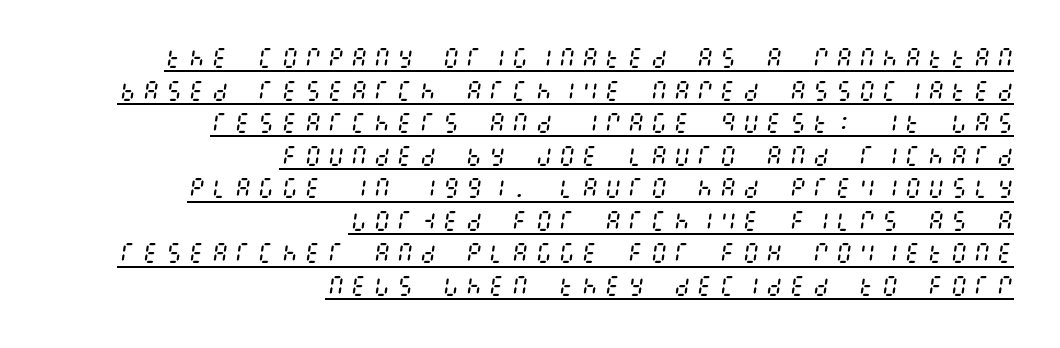
The image shows 22 px text type, italic (leaning right); set right-aligned, normal line spacing (1.48x), unusually wide letter spacing (+0.25 em), underlined.
